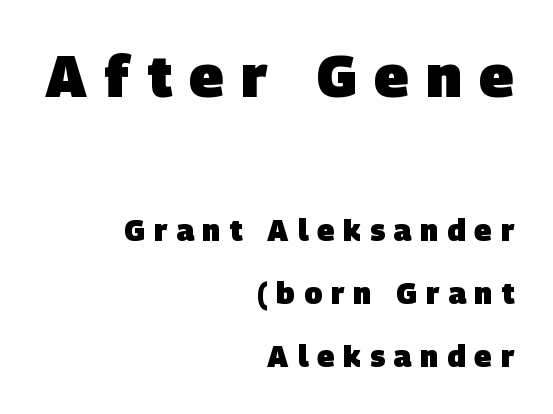
{"serif": "no", "bold": "yes", "weight": "heavy", "width": "normal", "stroke_contrast": "low", "x_height": "large", "monospaced": "no", "underline": "no", "align": "right", "line_spacing": "loose", "line_spacing_ratio": 2.11, "letter_spacing": "wide", "letter_spacing_em": 0.29, "larger_block": "first", "size_ratio": 1.97, "glyph_px": 59}
